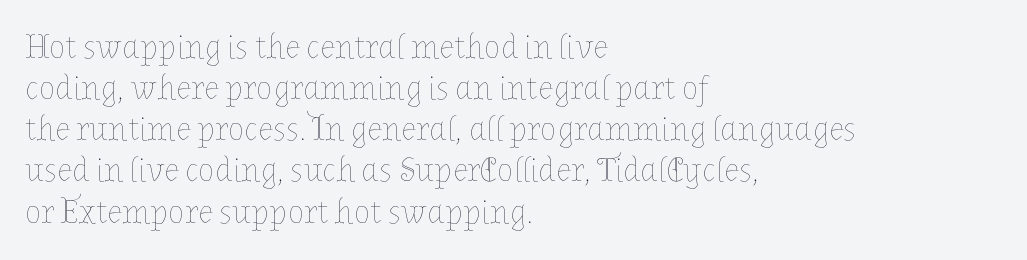
A quiet, ordinary-to-light weight characterises the typeface. The face used here is rendered with its standard letterfit. This sample is left-justified, so line endings fall wherever the words run out. No italicization has been applied; the sample stays upright.
